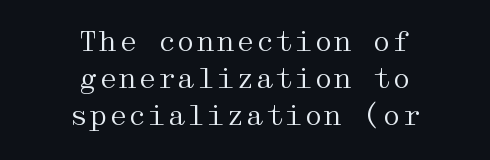
{"serif": "yes", "italic": "no", "bold": "no", "weight": "regular", "width": "wide", "stroke_contrast": "medium", "x_height": "medium", "underline": "no", "align": "center", "line_spacing": "normal", "line_spacing_ratio": 1.33, "letter_spacing": "normal", "letter_spacing_em": 0.0, "glyph_px": 28}
